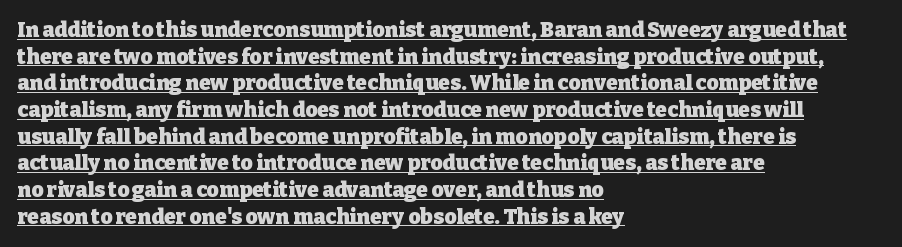
Q: Is the text bold? A: Yes.
Q: Is the text italic (slanted)? A: No, it is upright.
Q: Is the text underlined? A: Yes.
Q: How is the paragraph aligned? A: Left-aligned.
Q: Is the spacing between letters normal or unusually wide? A: Normal.
Q: Is the spacing between lines tight, normal or loose? A: Normal.
